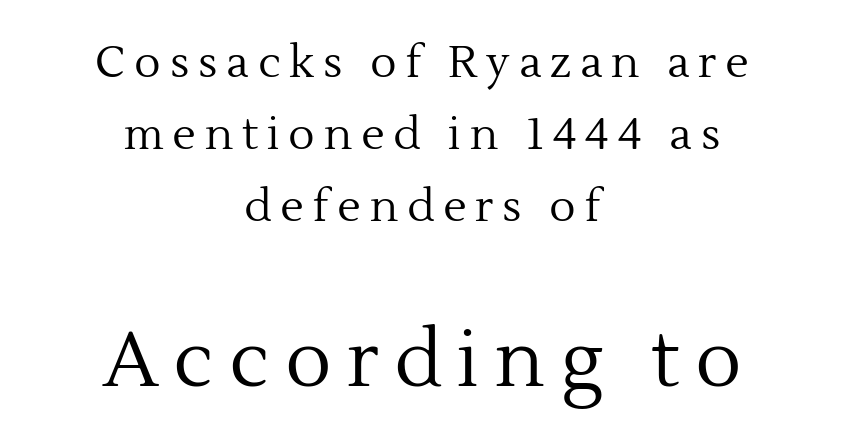
Q: Is the text bold? A: No.
Q: Is the text italic (slanted)? A: No, it is upright.
Q: Is the typeface a serif or a sans-serif typeface? A: Serif.
Q: Is the text underlined? A: No.
Q: How is the paragraph aligned? A: Centered.
Q: Is the spacing between letters normal or unusually wide? A: Unusually wide.
Q: Is the spacing between lines tight, normal or loose? A: Normal.
Q: Which block of text is set in a larger size, the first (top) or the second (bottom)? A: The second (bottom) one.
Q: Width (condensed, normal, or wide)? A: Normal.
Q: x-height? A: Medium.
Q: Monospaced? A: No.
